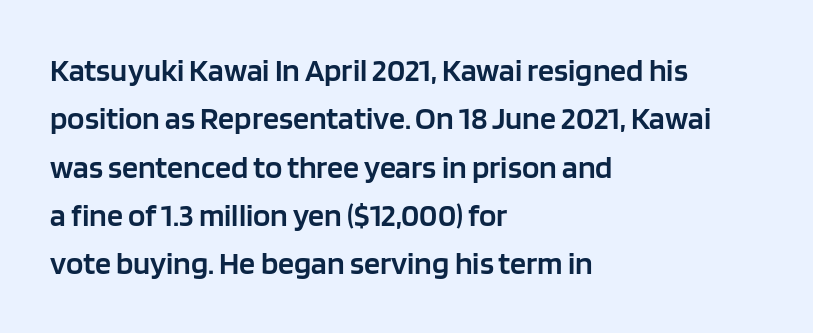
{"serif": "no", "italic": "no", "bold": "semi", "weight": "semibold", "width": "normal", "stroke_contrast": "low", "x_height": "large", "monospaced": "no", "underline": "no", "align": "left", "line_spacing": "normal", "line_spacing_ratio": 1.51, "letter_spacing": "normal", "letter_spacing_em": 0.0, "glyph_px": 32}
